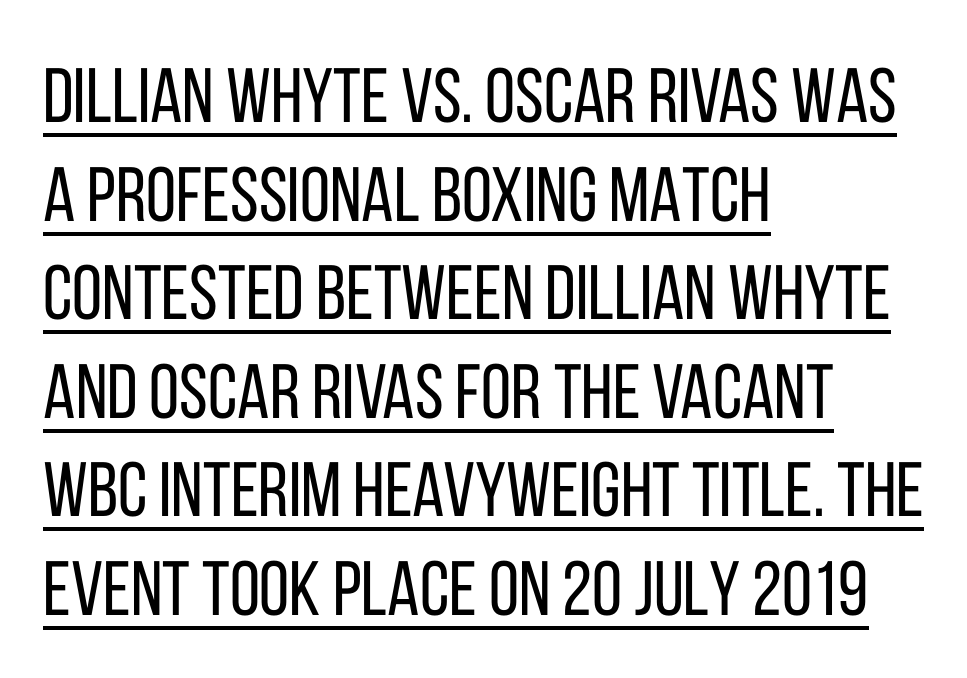
Is there much room between lines? A standard amount, neither cramped nor airy. This rendering features underlined lettering. You could not count columns in this text — the font is proportionally spaced. The type is set solid horizontally, with unmodified tracking. Upright lettering throughout. This is sans-serif lettering, the kind often seen on screens and signage.
